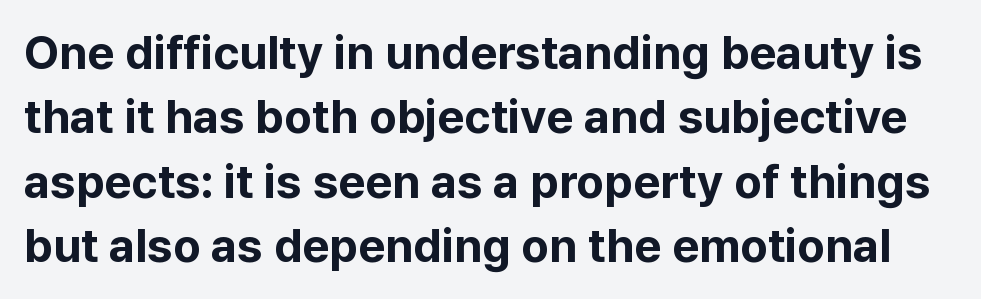
Short note: letters normally spaced. You could not count columns in this text — the font is proportionally spaced. What's the leading like? Ordinary, nothing unusual. The glyphs have the mass of a bold cut.
